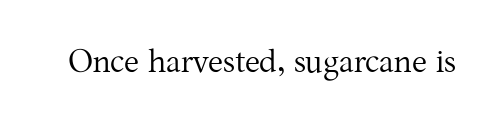
Q: Is the text bold? A: No.
Q: Is the text italic (slanted)? A: No, it is upright.
Q: Is the typeface a serif or a sans-serif typeface? A: Serif.
Q: Is the text underlined? A: No.
Q: Is the spacing between letters normal or unusually wide? A: Normal.
Q: Width (condensed, normal, or wide)? A: Normal.
Q: Stroke contrast? A: Medium.
Q: x-height? A: Medium.
Q: Monospaced? A: No.
